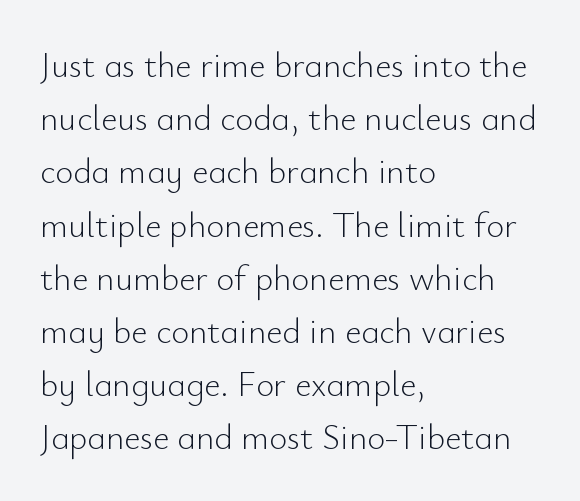
Q: Is the text bold? A: No.
Q: Is the text italic (slanted)? A: No, it is upright.
Q: Is the typeface a serif or a sans-serif typeface? A: Sans-serif.
Q: Is the text underlined? A: No.
Q: How is the paragraph aligned? A: Left-aligned.
Q: Is the spacing between letters normal or unusually wide? A: Normal.
Q: Is the spacing between lines tight, normal or loose? A: Normal.
Q: Width (condensed, normal, or wide)? A: Normal.
Q: Stroke contrast? A: Low.
Q: x-height? A: Small.
Q: Monospaced? A: No.
